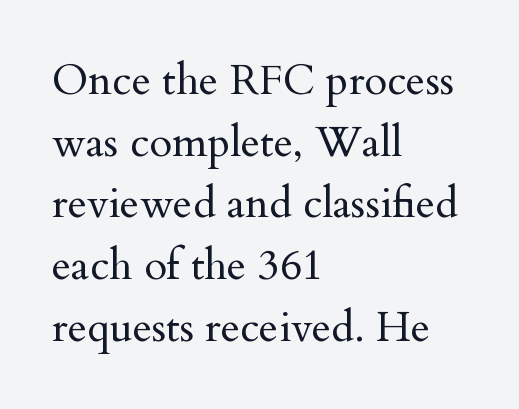
Q: Is the text bold? A: No.
Q: Is the text italic (slanted)? A: No, it is upright.
Q: Is the typeface a serif or a sans-serif typeface? A: Serif.
Q: Is the text underlined? A: No.
Q: How is the paragraph aligned? A: Left-aligned.
Q: Is the spacing between letters normal or unusually wide? A: Normal.
Q: Is the spacing between lines tight, normal or loose? A: Normal.
Q: Width (condensed, normal, or wide)? A: Normal.
Q: Stroke contrast? A: Medium.
Q: x-height? A: Small.
Q: Monospaced? A: No.
